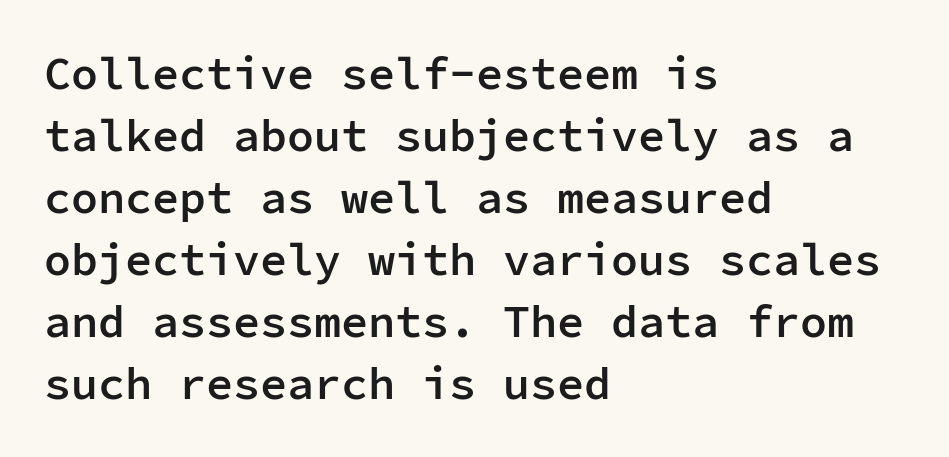
Q: Is the text bold? A: Semi-bold.
Q: Is the text italic (slanted)? A: No, it is upright.
Q: Is the typeface a serif or a sans-serif typeface? A: Sans-serif.
Q: Is the text underlined? A: No.
Q: How is the paragraph aligned? A: Left-aligned.
Q: Is the spacing between letters normal or unusually wide? A: Normal.
Q: Is the spacing between lines tight, normal or loose? A: Normal.
Q: Width (condensed, normal, or wide)? A: Normal.
Q: Stroke contrast? A: Low.
Q: x-height? A: Medium.
Q: Monospaced? A: Yes.
